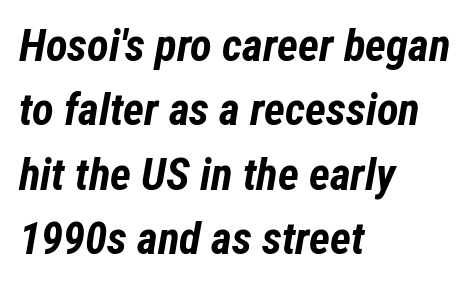
Strokes here are thick enough to call this a true bold. Does extra space separate the letters? No, they use regular spacing. Think of a printed novel: that variable character pitch is what you see here. Every row of glyphs begins at an identical x-position on the left. It's the slanting kind of type.
